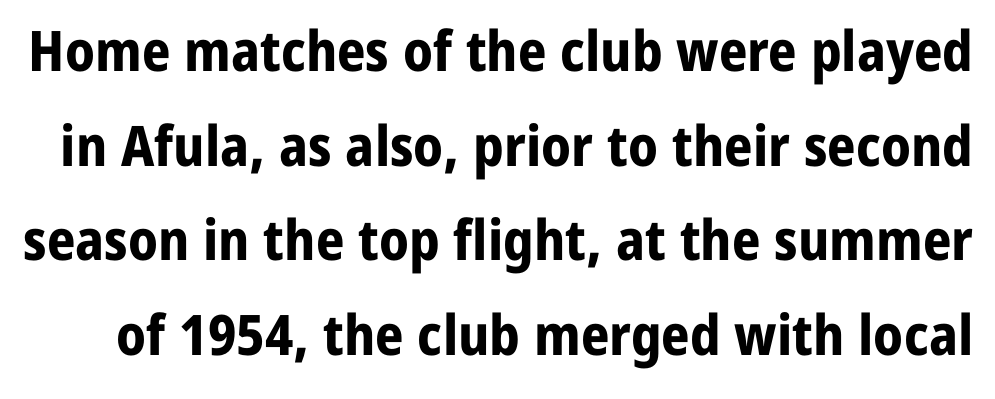
The specimen reads as upright at a glance. Beneath every word, the page is bare. The line texture is even and compact thanks to regular tracking. Proportional: the letters do not fall into vertical columns. You'd pick this weight for a headline — it's a proper bold. You can tell from the bare stems that sans-serif type was used.
